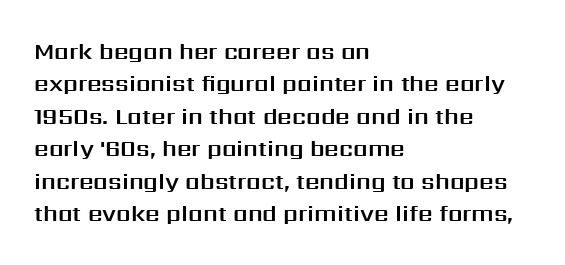
{"italic": "no", "underline": "no", "align": "left", "line_spacing": "normal", "line_spacing_ratio": 1.41, "letter_spacing": "normal", "letter_spacing_em": 0.0, "glyph_px": 23}
